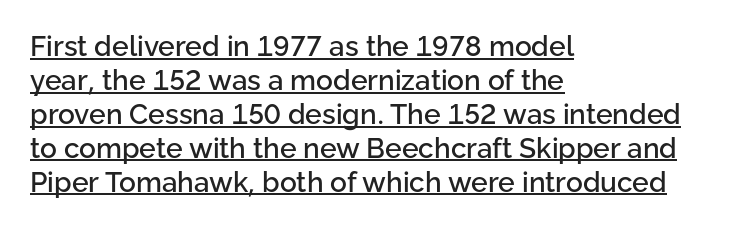
Leftover space on each line is placed entirely after the last word. The type sits square on the baseline with zero lean. The passage shown is underscored from start to finish. Proportional: the letters do not fall into vertical columns.
